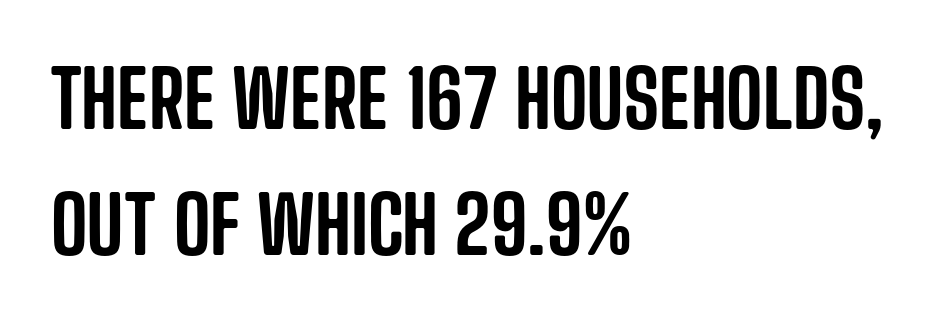
Q: Is the text italic (slanted)? A: No, it is upright.
Q: Is the typeface a serif or a sans-serif typeface? A: Sans-serif.
Q: Is the text underlined? A: No.
Q: How is the paragraph aligned? A: Left-aligned.
Q: Is the spacing between letters normal or unusually wide? A: Normal.
Q: Is the spacing between lines tight, normal or loose? A: Normal.
Q: Width (condensed, normal, or wide)? A: Condensed.
Q: Stroke contrast? A: Low.
Q: x-height? A: Large.
Q: Monospaced? A: No.
